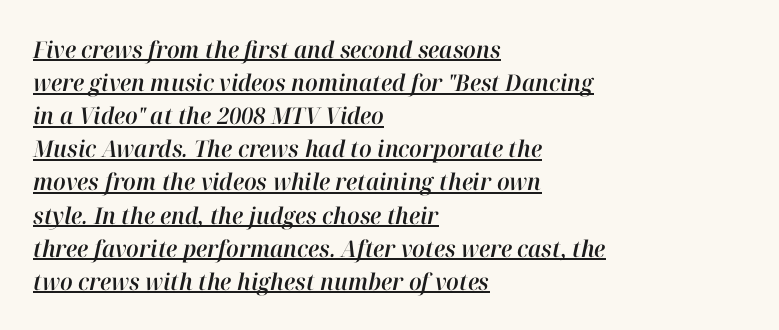
Q: Is the text italic (slanted)? A: Yes, it leans right by about 12 degrees.
Q: Is the text underlined? A: Yes.
Q: How is the paragraph aligned? A: Left-aligned.
Q: Is the spacing between letters normal or unusually wide? A: Normal.
Q: Is the spacing between lines tight, normal or loose? A: Normal.
